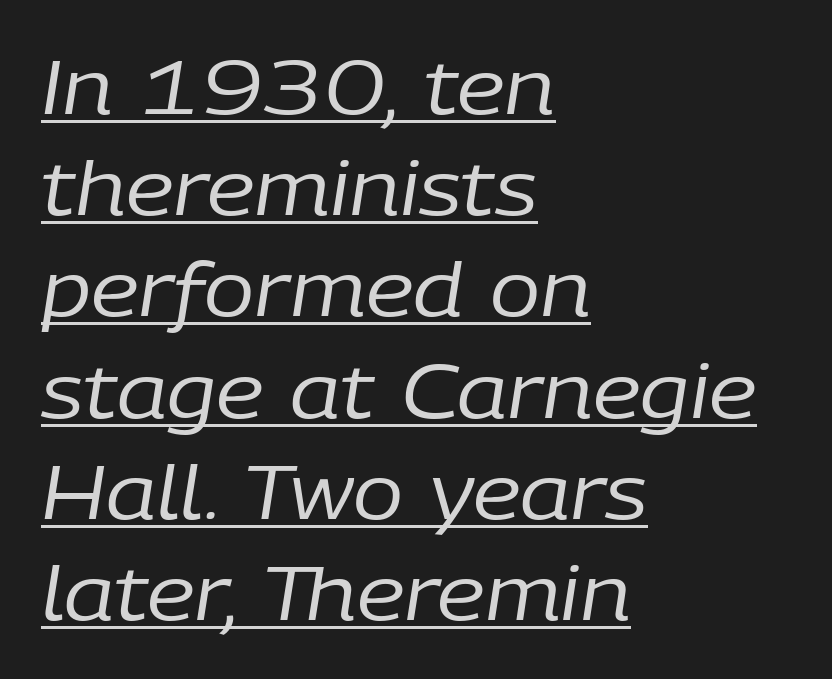
Regarding leading, the lines here are spaced in the standard way. Nothing heavy about these letters — not bold at all. Tall strokes in this sample are angled rather than plumb. Nobody touched the tracking dial on this one. The passage shown is typed in a proportional face where columns would drift. Short and long lines alike share a common starting point at left.
